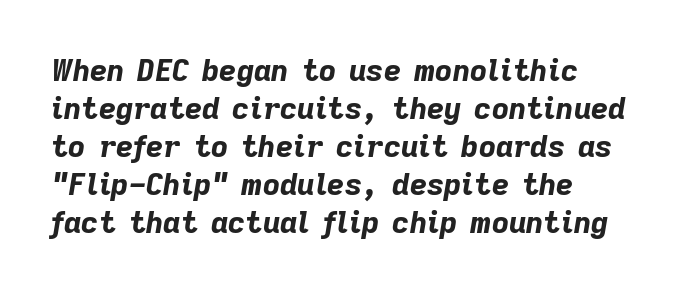
Compared with typical paragraphs, the rows here are spaced about the same. Which margin do the lines hug? The left one — the right edge is uneven. The string is rendered with underlining switched off. The passage shown leans; its letterforms are oblique. A dark, heavy texture on the line: the type is bold. The rendering keeps characters at their native spacing.
